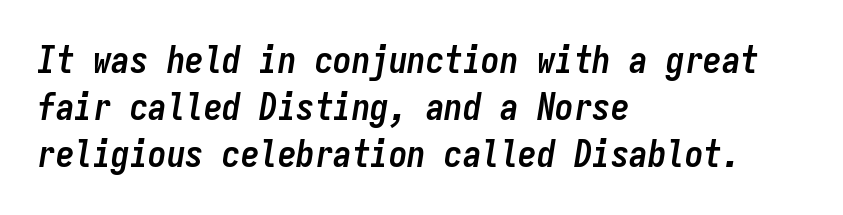
Horizontal bands of white between lines are of average thickness. You'd pick this weight for a headline — it's a proper bold. No extra tracking has been applied to these lines. The lines in this sample share a left origin and differ only in where they stop.
